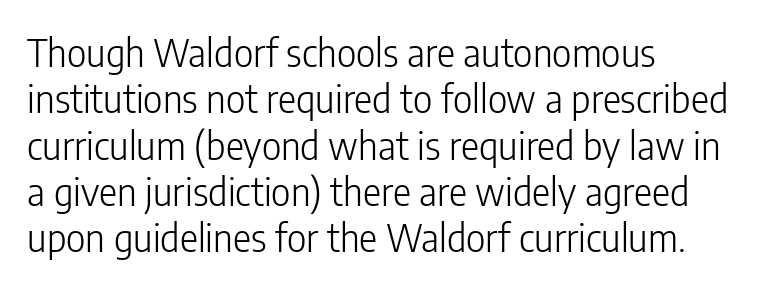
Each letter keeps its own natural width here, so spacing adapts to shape. Reading down the block, your eye returns to a fixed left position each line. Characters remain perfectly vertical along every line. Nope, no serifs anywhere on these letters.
